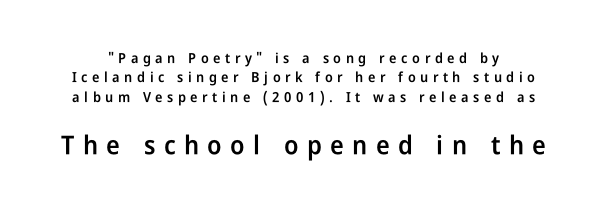
The image shows 26 px text type, upright; set normal line spacing (1.38x), unusually wide letter spacing (+0.32 em), not underlined; the second (bottom) block is 1.86x larger.
